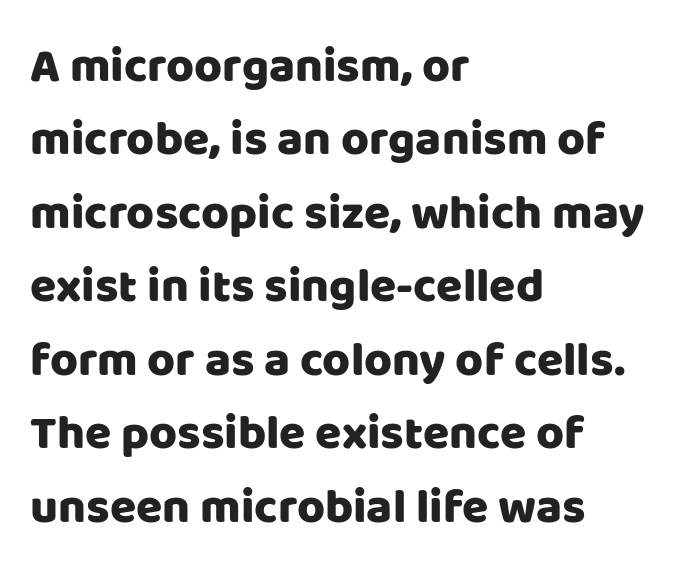
The image shows 48 px sans-serif type, upright; set left-aligned, normal line spacing (1.53x), normal letter spacing, not underlined; low stroke contrast and a large x-height.
